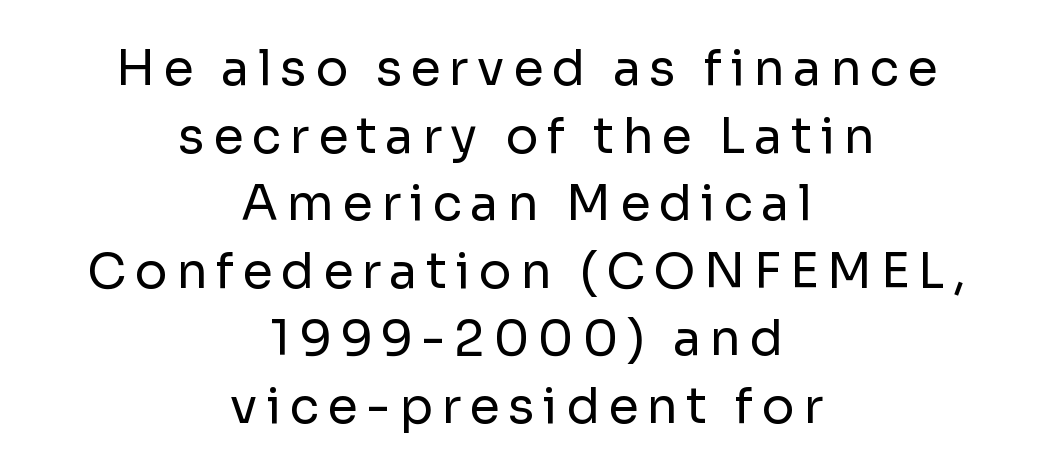
The image shows 49 px regular-weight sans-serif type, upright; set centered, normal line spacing (1.38x), not underlined; low stroke contrast and a medium x-height.
